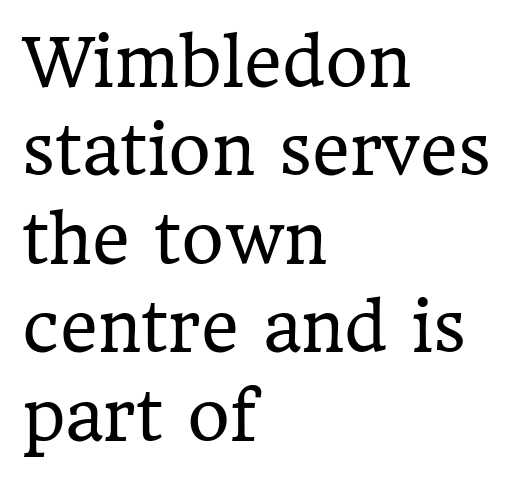
Q: Is the text bold? A: No.
Q: Is the text italic (slanted)? A: No, it is upright.
Q: Is the typeface a serif or a sans-serif typeface? A: Serif.
Q: Is the text underlined? A: No.
Q: How is the paragraph aligned? A: Left-aligned.
Q: Is the spacing between letters normal or unusually wide? A: Normal.
Q: Is the spacing between lines tight, normal or loose? A: Normal.
Q: Width (condensed, normal, or wide)? A: Normal.
Q: Stroke contrast? A: Low.
Q: x-height? A: Medium.
Q: Monospaced? A: No.
